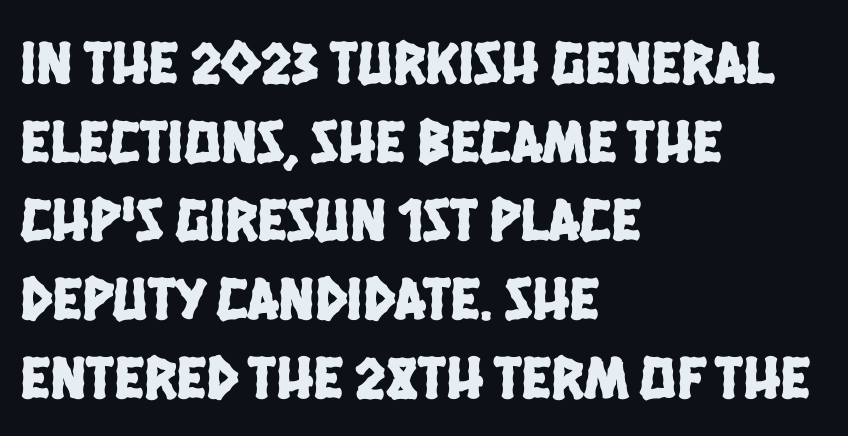
Horizontally, the lines are justified to the leading edge only. Is this a fixed-width face? No — the glyphs have proportional, varying widths. Beneath every word, the page is bare. Honestly, the row spacing looks completely unremarkable.
